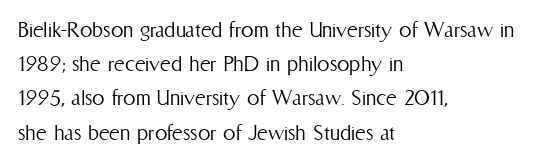
{"italic": "no", "bold": "no", "underline": "no", "align": "left", "line_spacing": "normal", "line_spacing_ratio": 1.37, "letter_spacing": "normal", "letter_spacing_em": 0.0, "glyph_px": 25}
